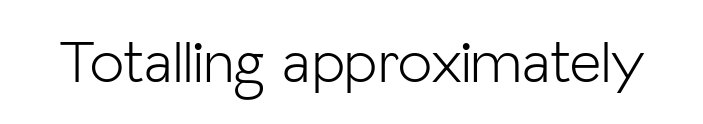
A quiet, ordinary-to-light weight characterises the typeface. The letters stand straight up with perfectly vertical stems. A sans-serif font was chosen for this passage. The area under the type is left untouched. The letters advance in unequal steps, a hallmark of proportional type.
